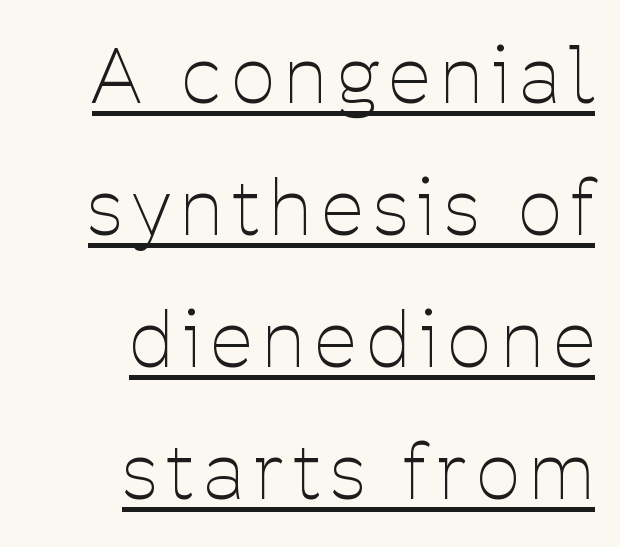
The image shows 75 px thin, condensed sans-serif type, upright; set right-aligned, line spacing 1.76x, underlined; low stroke contrast and a medium x-height.
